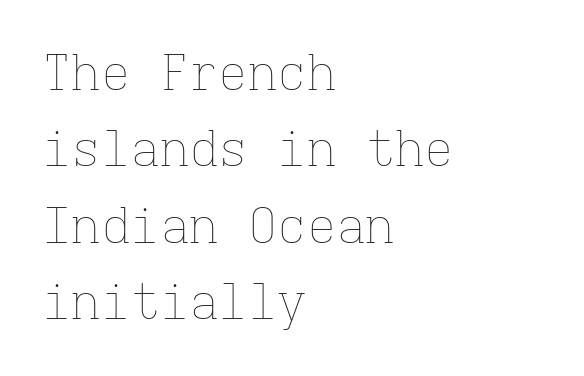
{"italic": "no", "bold": "no", "weight": "thin", "width": "normal", "stroke_contrast": "low", "x_height": "medium", "monospaced": "yes", "underline": "no", "align": "left", "line_spacing": "normal", "line_spacing_ratio": 1.56, "letter_spacing": "normal", "letter_spacing_em": 0.0, "glyph_px": 49}
